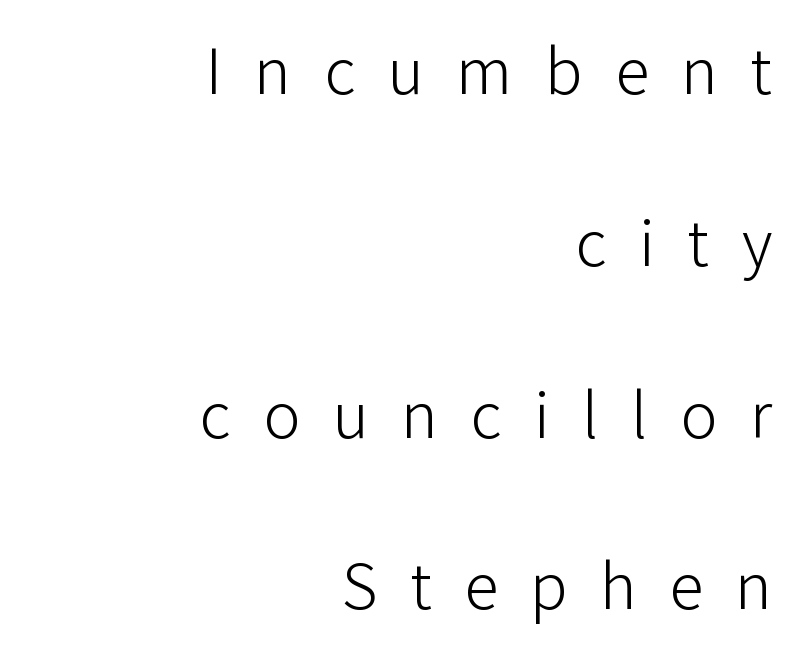
The image shows 69 px light sans-serif type, upright; set right-aligned, loose line spacing (2.49x), unusually wide letter spacing (+0.47 em), not underlined; low stroke contrast and a medium x-height.
